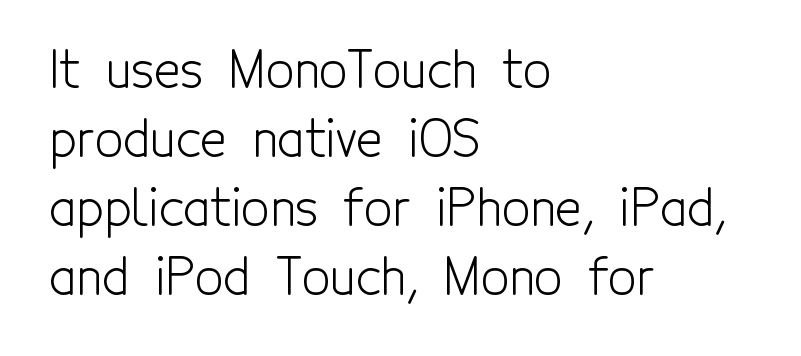
{"serif": "no", "italic": "no", "bold": "no", "weight": "light", "width": "condensed", "x_height": "medium", "monospaced": "no", "underline": "no", "align": "left", "line_spacing": "normal", "line_spacing_ratio": 1.38, "letter_spacing": "normal", "letter_spacing_em": 0.0, "glyph_px": 50}
